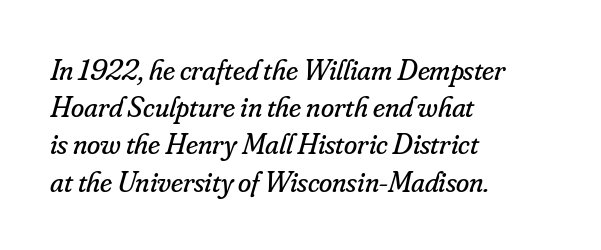
{"serif": "yes", "italic": "yes", "lean": "right", "slant_degrees": 16, "bold": "no", "weight": "regular", "width": "normal", "stroke_contrast": "low", "x_height": "small", "monospaced": "no", "underline": "no", "align": "left", "line_spacing_ratio": 1.24, "letter_spacing": "normal", "letter_spacing_em": 0.0, "glyph_px": 30}
